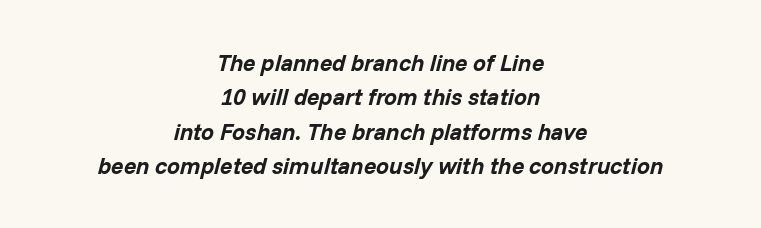
Weight check: bold — yes, fully. The passage shown has conventional tracking throughout. Each new line begins a customary step beneath the previous one. Does the lettering tilt? It does — this is italic. Each line is balanced around a shared central axis. Words float on clear page, feet unadorned.
